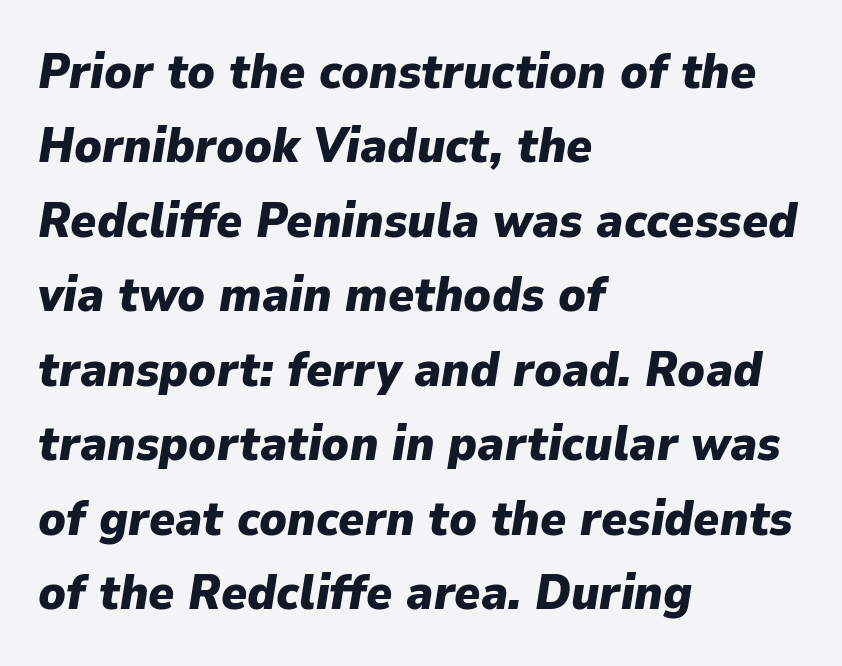
Q: Is the text bold? A: Yes.
Q: Is the text italic (slanted)? A: Yes, it leans right by about 9 degrees.
Q: Is the text underlined? A: No.
Q: How is the paragraph aligned? A: Left-aligned.
Q: Is the spacing between letters normal or unusually wide? A: Normal.
Q: Is the spacing between lines tight, normal or loose? A: Normal.
Q: Width (condensed, normal, or wide)? A: Normal.
Q: Stroke contrast? A: Low.
Q: x-height? A: Medium.
Q: Monospaced? A: No.
